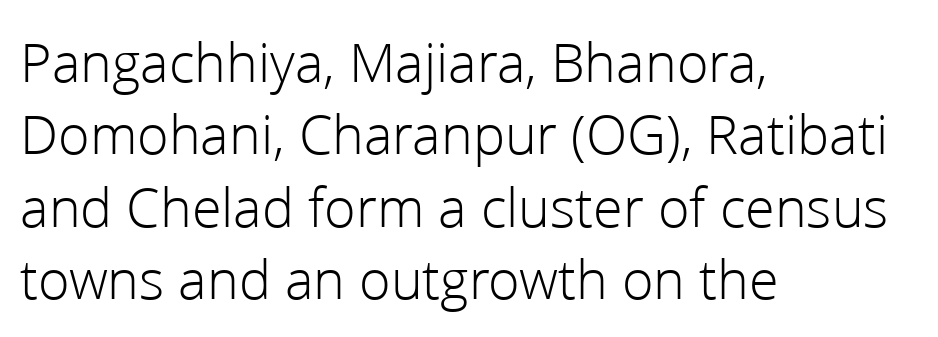
{"serif": "no", "italic": "no", "bold": "no", "weight": "light", "width": "normal", "stroke_contrast": "low", "x_height": "medium", "monospaced": "no", "underline": "no", "align": "left", "line_spacing": "normal", "line_spacing_ratio": 1.25, "letter_spacing": "normal", "letter_spacing_em": 0.0, "glyph_px": 58}
